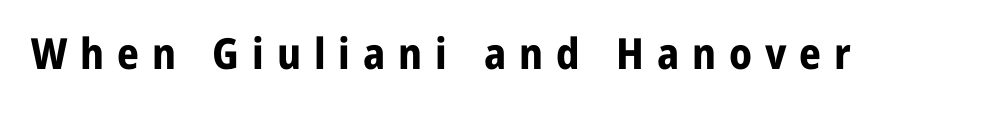
The image shows 43 px bold sans-serif type, upright; set unusually wide letter spacing (+0.3 em), not underlined; low stroke contrast and a medium x-height.
